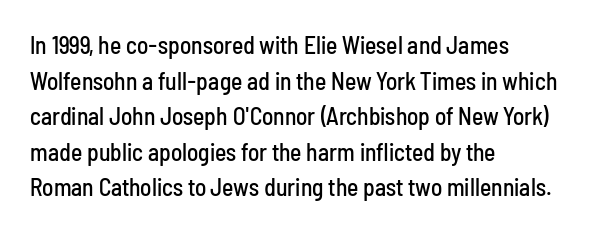
{"italic": "no", "underline": "no", "align": "left", "line_spacing": "normal", "line_spacing_ratio": 1.48, "letter_spacing": "normal", "letter_spacing_em": 0.0, "glyph_px": 24}
